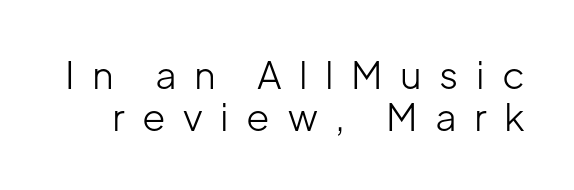
{"serif": "no", "italic": "no", "bold": "no", "weight": "light", "width": "normal", "stroke_contrast": "low", "x_height": "medium", "monospaced": "no", "underline": "no", "line_spacing": "tight", "line_spacing_ratio": 1.11, "letter_spacing": "wide", "letter_spacing_em": 0.46, "glyph_px": 38}
